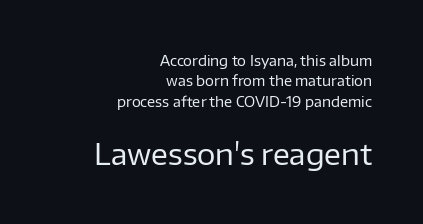
The ragged edge is on the left, which tells us the setting is flush right. Look at the bottom of the vertical strokes: they stop flat, with no serifs. Letters have the restrained weight of plain body copy at most. Characters follow at the spacing the type designer built in.
